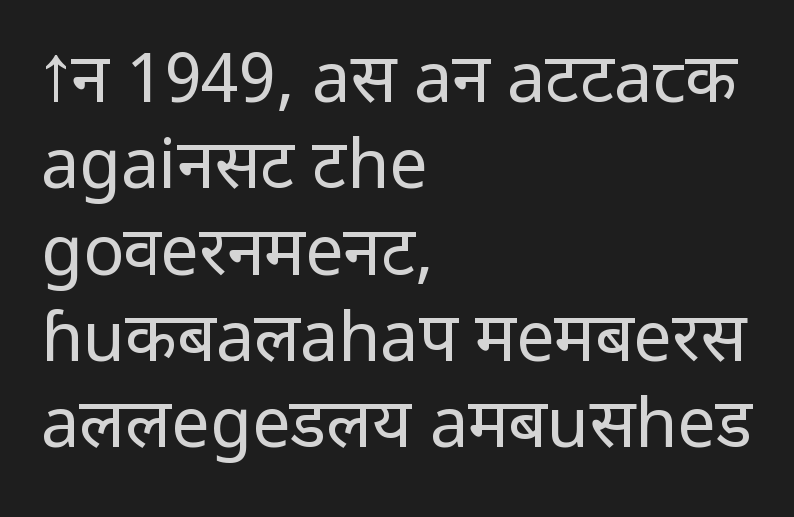
The image shows 68 px regular-weight sans-serif type, upright; set left-aligned, normal line spacing (1.27x), normal letter spacing, not underlined; low stroke contrast and a medium x-height.
